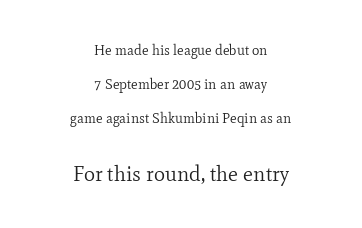
Interline gaps are noticeably wide in this sample. This is not heavy type; no bold has been used. Every row of glyphs is offset so its center matches the block's center. The letters in the lower block stand taller than those in the block above. This sample uses plain, unmodified letter spacing. Beneath every word, the page is bare.
